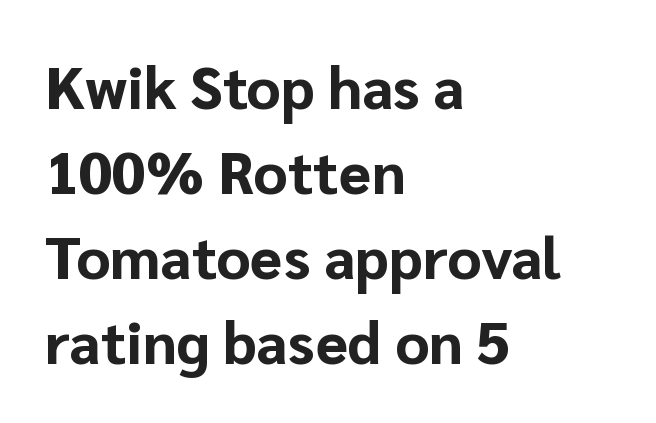
Line starts are locked; line ends wander. Only glyphs here, with clear space below each row. Do the characters align in a grid? No, the font is proportional. The gaps between neighbouring characters are ordinary and unremarkable.
